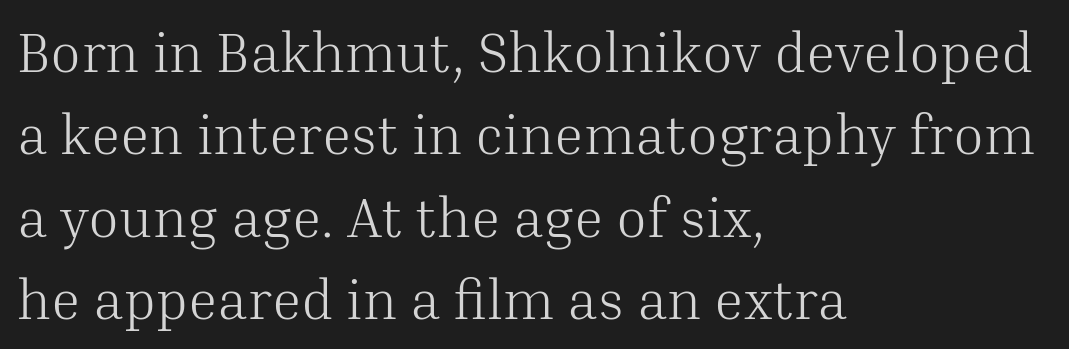
Compared with a typical body face, this is equally light or lighter still. Posture: upright roman. Type without underlining. Every row of glyphs begins at an identical x-position on the left. What's the leading like? Ordinary, nothing unusual.
